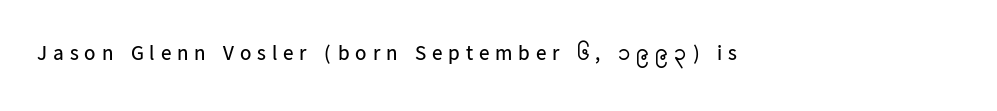
Q: Is the text bold? A: No.
Q: Is the text italic (slanted)? A: No, it is upright.
Q: Is the text underlined? A: No.
Q: Is the spacing between letters normal or unusually wide? A: Unusually wide.
